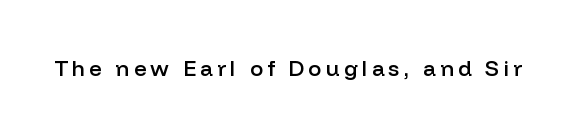
{"italic": "no", "bold": "semi", "underline": "no", "glyph_px": 22}
